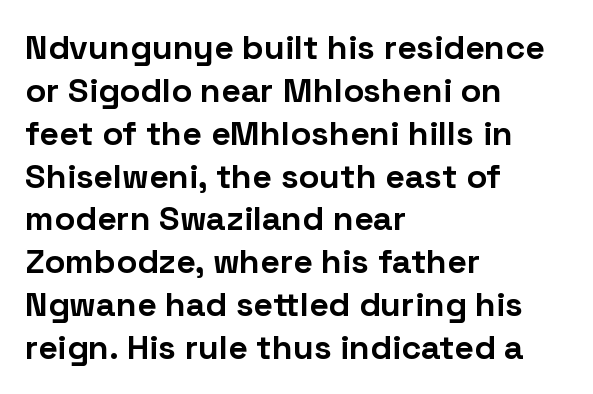
{"serif": "no", "italic": "no", "bold": "yes", "weight": "bold", "width": "normal", "stroke_contrast": "low", "x_height": "medium", "monospaced": "no", "underline": "no", "align": "left", "line_spacing": "normal", "line_spacing_ratio": 1.26, "letter_spacing": "normal", "letter_spacing_em": 0.0, "glyph_px": 34}
